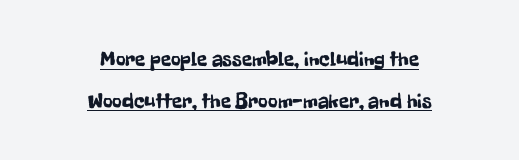
Caption: standard tracking, unaltered. The lines are quadded center. If you drew a line through each stem, it would be perfectly vertical. The block of text is sparse from top to bottom, with ample space between rows.
